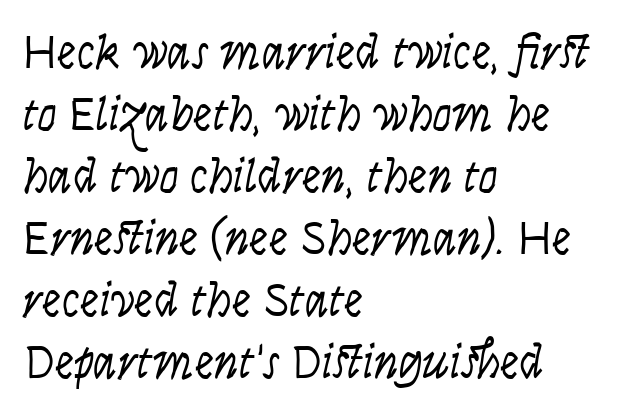
{"italic": "yes", "lean": "right", "slant_degrees": 9, "bold": "no", "weight": "light", "width": "condensed", "stroke_contrast": "low", "x_height": "large", "monospaced": "no", "underline": "no", "align": "left", "line_spacing": "normal", "line_spacing_ratio": 1.29, "letter_spacing": "normal", "letter_spacing_em": 0.0, "glyph_px": 48}
